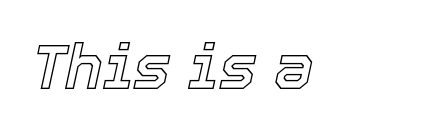
{"italic": "yes", "lean": "right", "slant_degrees": 12, "width": "normal", "x_height": "medium", "monospaced": "no", "underline": "no", "letter_spacing": "normal", "letter_spacing_em": 0.0, "glyph_px": 63}
